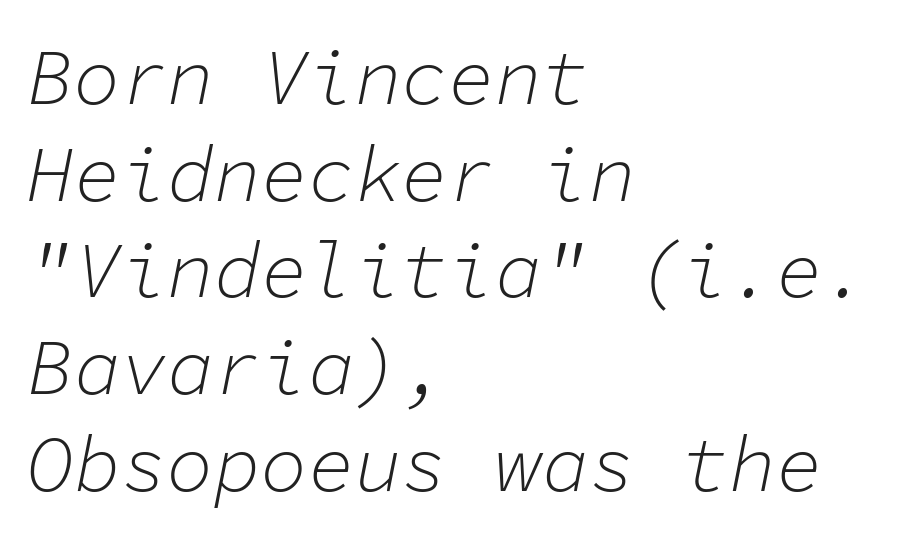
Is this a heavy cut? Hardly; it is regular or lighter. Monospaced: the letters line up in strict vertical columns. Visually the block forms a straight wall on the left and a jagged coastline on the right. The string is rendered with underlining switched off. Look at the tracking — it's just the regular setting, nothing added. This is oblique type, the kind used for emphasis or titles.
